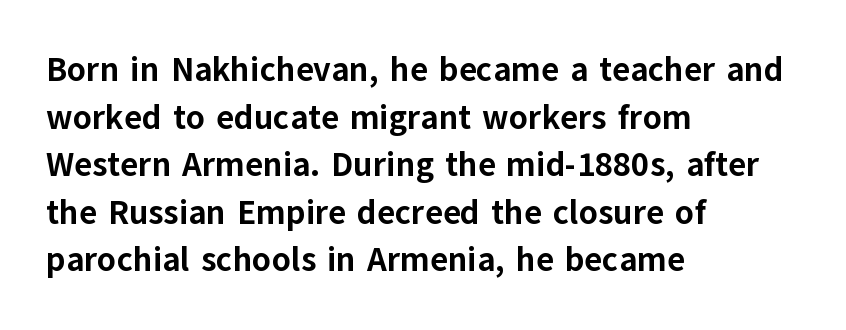
{"serif": "no", "italic": "no", "bold": "yes", "weight": "bold", "width": "normal", "stroke_contrast": "low", "x_height": "medium", "monospaced": "no", "underline": "no", "align": "left", "line_spacing": "normal", "line_spacing_ratio": 1.4, "letter_spacing": "normal", "letter_spacing_em": 0.0, "glyph_px": 34}
